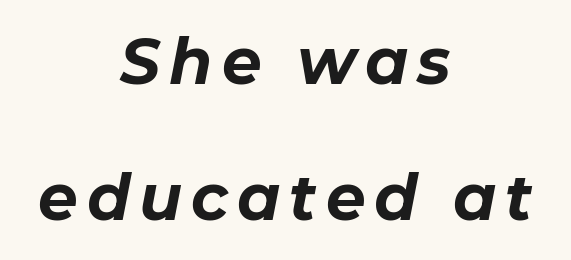
The leading is generous, giving the passage an open texture. Here the designer chose a conventional face with non-uniform glyph widths. Reading down the block, each line starts at a different indent, mirrored at its end. A clean baseline with only descenders dipping below it. Weight check: bold — yes, fully. Italic: yes, the glyphs are oblique.
